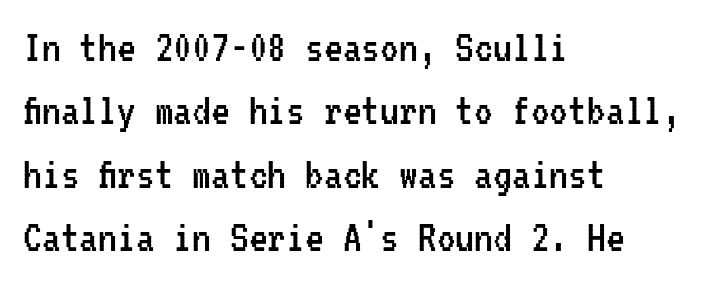
Q: Is the text bold? A: No.
Q: Is the text italic (slanted)? A: No, it is upright.
Q: Is the typeface a serif or a sans-serif typeface? A: Sans-serif.
Q: Is the text underlined? A: No.
Q: How is the paragraph aligned? A: Left-aligned.
Q: Is the spacing between letters normal or unusually wide? A: Normal.
Q: Is the spacing between lines tight, normal or loose? A: Normal.
Q: Width (condensed, normal, or wide)? A: Condensed.
Q: Stroke contrast? A: Low.
Q: x-height? A: Medium.
Q: Monospaced? A: Yes.
